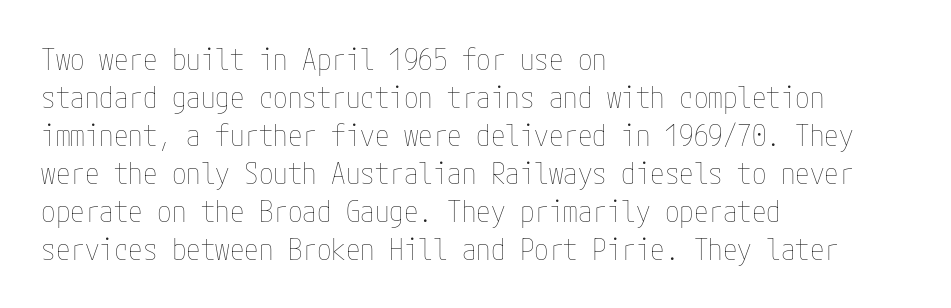
{"italic": "no", "bold": "no", "weight": "thin", "width": "condensed", "stroke_contrast": "low", "x_height": "medium", "underline": "no", "align": "left", "line_spacing": "normal", "line_spacing_ratio": 1.31, "letter_spacing": "normal", "letter_spacing_em": 0.0, "glyph_px": 29}
